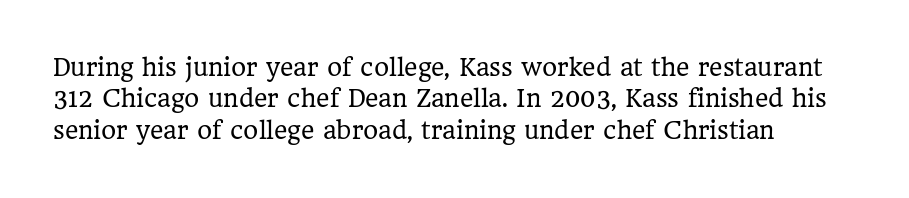
Q: Is the text bold? A: No.
Q: Is the text italic (slanted)? A: No, it is upright.
Q: Is the text underlined? A: No.
Q: How is the paragraph aligned? A: Left-aligned.
Q: Is the spacing between letters normal or unusually wide? A: Normal.
Q: Is the spacing between lines tight, normal or loose? A: Normal.
